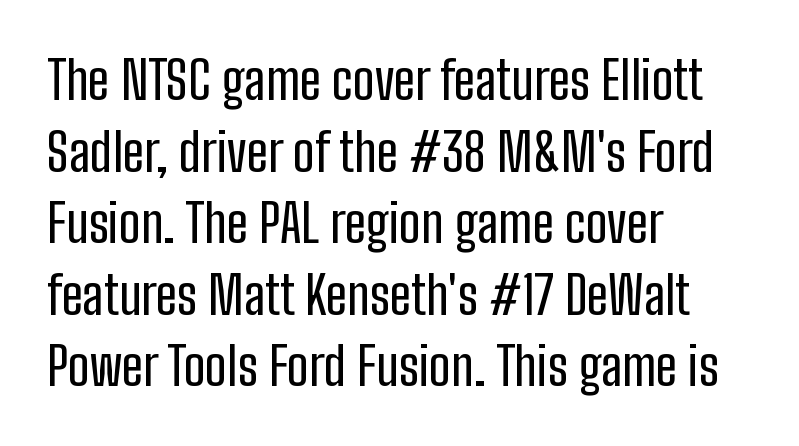
To sum up the face: it is a sans, with no serifs. A roman cut, with each character standing at attention. Observe the ordinary spacing: letters are neighbours, not strangers. Which margin do the lines hug? The left one — the right edge is uneven. This sample has the flowing, uneven cadence of proportional lettering. The leading is moderate, giving the passage an even texture.
